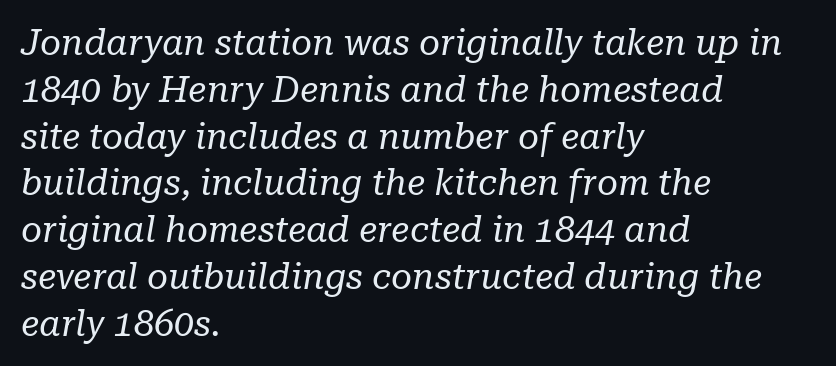
Slanted lettering throughout. The area under the type is left untouched. Weight: regular or lighter. Is the block centered? No — it sits flush against the left margin. Unlike a clean sans, this face finishes its strokes with serifs.
